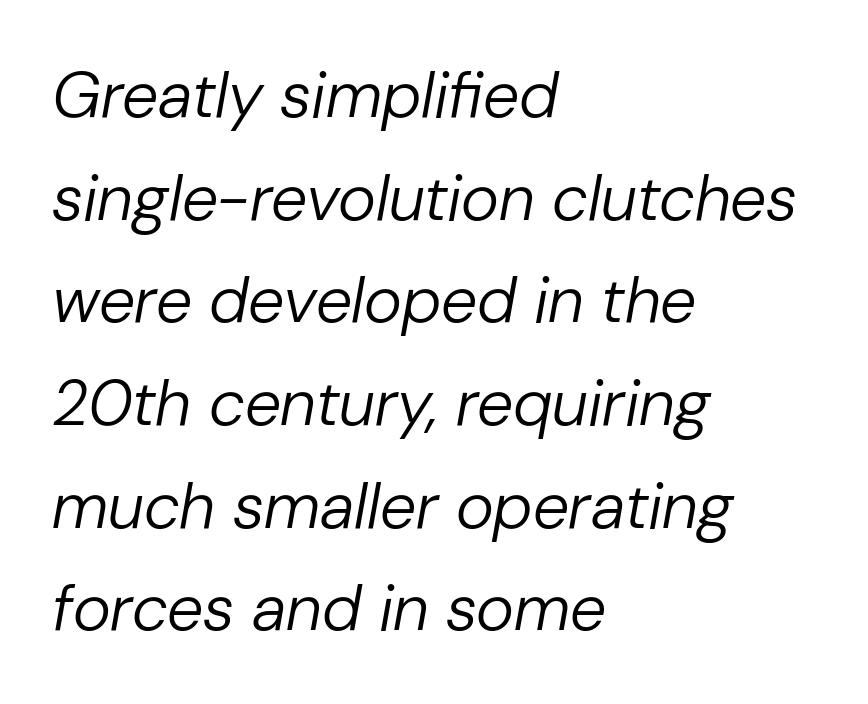
Q: Is the text bold? A: No.
Q: Is the text italic (slanted)? A: Yes, it leans right by about 10 degrees.
Q: Is the text underlined? A: No.
Q: How is the paragraph aligned? A: Left-aligned.
Q: Is the spacing between letters normal or unusually wide? A: Normal.
Q: Is the spacing between lines tight, normal or loose? A: Normal.
Q: Width (condensed, normal, or wide)? A: Normal.
Q: Stroke contrast? A: Low.
Q: x-height? A: Medium.
Q: Monospaced? A: No.
